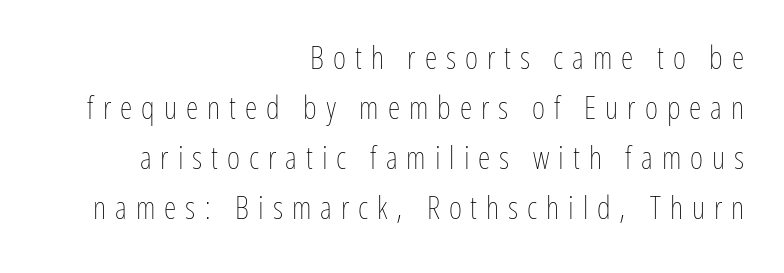
The image shows 32 px thin, condensed type, upright; set right-aligned, normal line spacing (1.56x), unusually wide letter spacing (+0.28 em), not underlined; low stroke contrast and a medium x-height.
